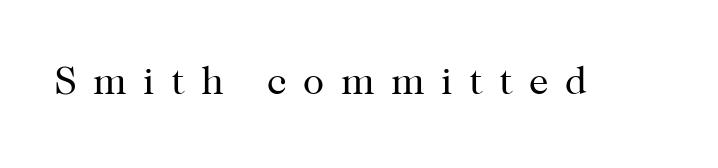
Q: Is the text bold? A: No.
Q: Is the text italic (slanted)? A: No, it is upright.
Q: Is the typeface a serif or a sans-serif typeface? A: Serif.
Q: Is the text underlined? A: No.
Q: Is the spacing between letters normal or unusually wide? A: Unusually wide.
Q: Width (condensed, normal, or wide)? A: Normal.
Q: Stroke contrast? A: High.
Q: x-height? A: Medium.
Q: Monospaced? A: No.
